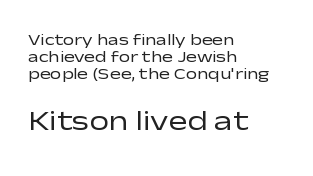
The image shows 28 px regular-weight, wide sans-serif type, upright; set left-aligned, tight line spacing (1.06x), normal letter spacing, not underlined; the second (bottom) block is 1.75x larger; low stroke contrast and a medium x-height.
